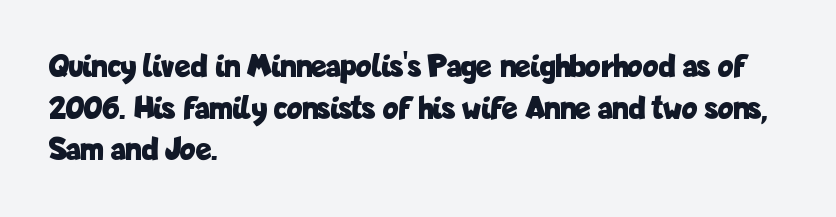
{"serif": "no", "italic": "no", "bold": "yes", "weight": "bold", "width": "condensed", "stroke_contrast": "low", "x_height": "medium", "monospaced": "no", "underline": "no", "align": "left", "line_spacing": "normal", "line_spacing_ratio": 1.26, "letter_spacing": "normal", "letter_spacing_em": 0.0, "glyph_px": 33}
